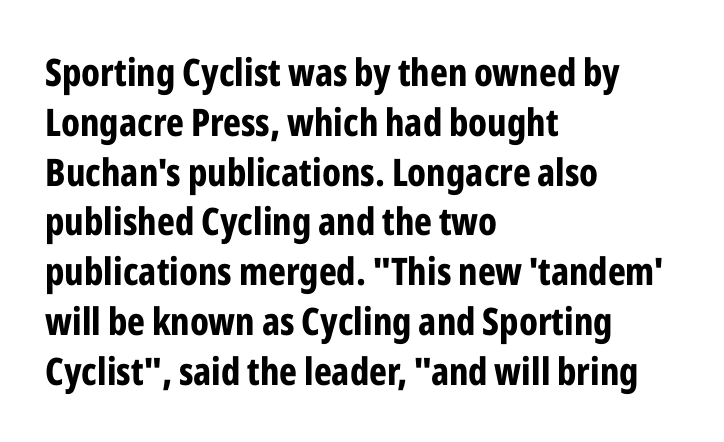
The image shows 38 px bold, condensed sans-serif type, upright; set left-aligned, normal line spacing (1.31x), normal letter spacing, not underlined; low stroke contrast and a medium x-height.
